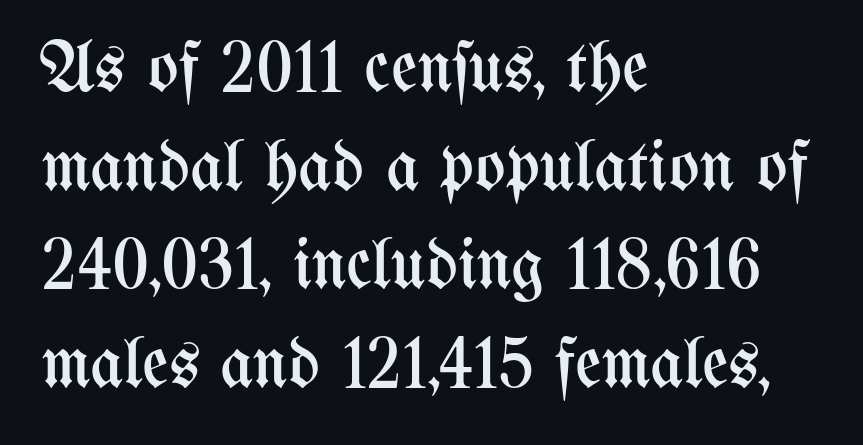
Nope, not italic — everything's standing straight. The weight would be labelled regular, book, light, or lighter still. The text block is weighted toward the left margin, trailing off unevenly rightward. The face used here is rendered with its standard letterfit.
